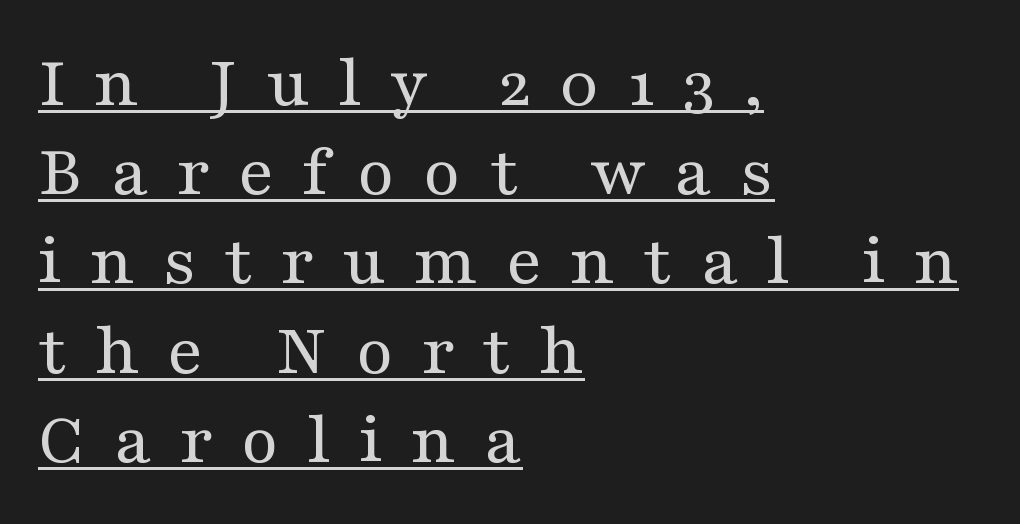
Font category for this specimen: serif. This sample has the flowing, uneven cadence of proportional lettering. Layout note: lines flush left. Counters stay open thanks to moderate or lighter strokes. The specimen includes a rule beneath the text block's lines. How are the letters spaced? Widely, with obvious added tracking.
